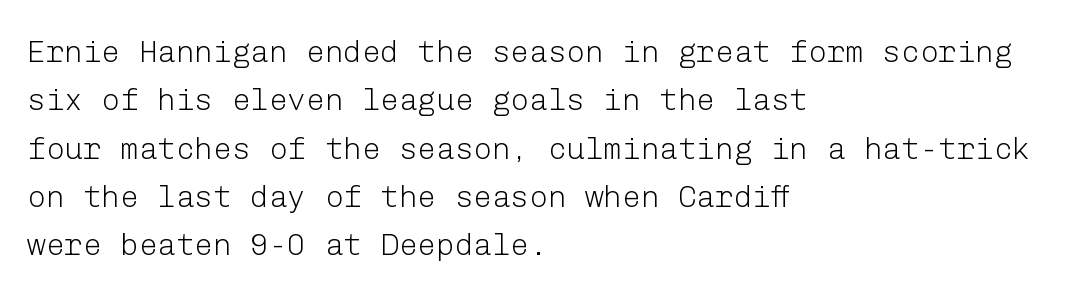
The image shows 31 px light sans-serif type, upright; set left-aligned, normal line spacing (1.56x), normal letter spacing, not underlined; low stroke contrast and a medium x-height.
